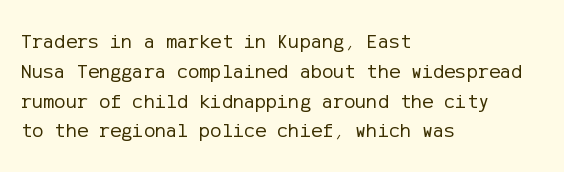
Q: Is the text bold? A: No.
Q: Is the text italic (slanted)? A: No, it is upright.
Q: Is the text underlined? A: No.
Q: How is the paragraph aligned? A: Left-aligned.
Q: Is the spacing between letters normal or unusually wide? A: Normal.
Q: Is the spacing between lines tight, normal or loose? A: Normal.
